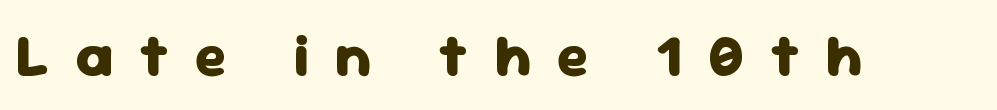
The image shows 60 px heavy sans-serif type, upright; set unusually wide letter spacing (+0.43 em), not underlined; low stroke contrast and a medium x-height.
